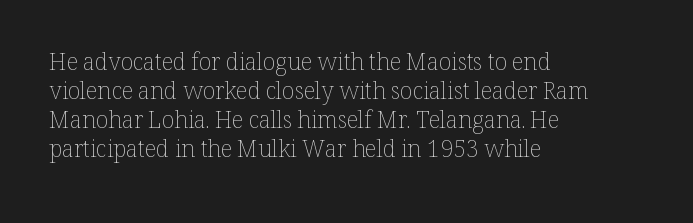
The image shows 23 px text type, upright; set left-aligned, normal line spacing (1.26x), normal letter spacing, not underlined.
